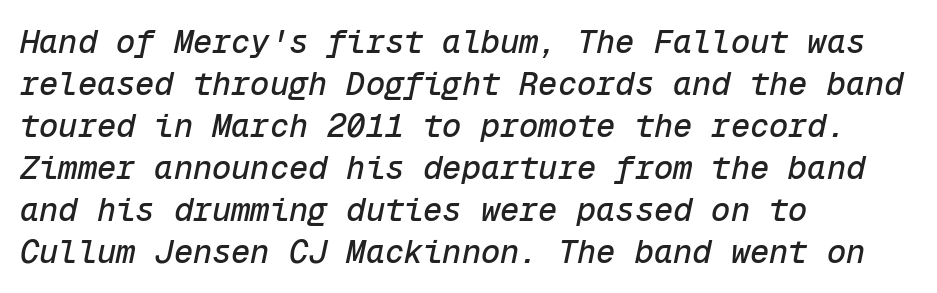
The horizontal fit of the characters is conventional and even. A typesetter would call this monospace, since all characters share one set width. Rule under the text: the space is simply empty. The rendering uses a moderate line-height, typical for paragraphs. Style check: oblique.
